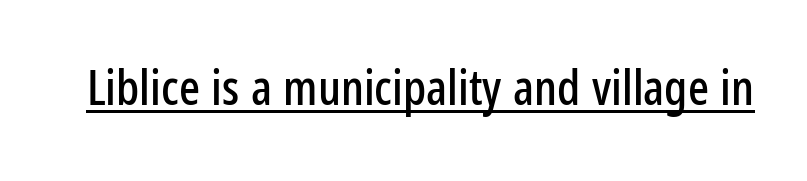
{"serif": "no", "italic": "no", "width": "condensed", "stroke_contrast": "low", "x_height": "medium", "monospaced": "no", "underline": "yes", "letter_spacing": "normal", "letter_spacing_em": 0.0, "glyph_px": 49}
